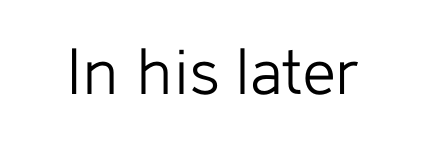
{"serif": "no", "italic": "no", "bold": "no", "weight": "light", "width": "normal", "stroke_contrast": "low", "x_height": "medium", "monospaced": "no", "underline": "no", "letter_spacing": "normal", "letter_spacing_em": 0.0, "glyph_px": 72}
